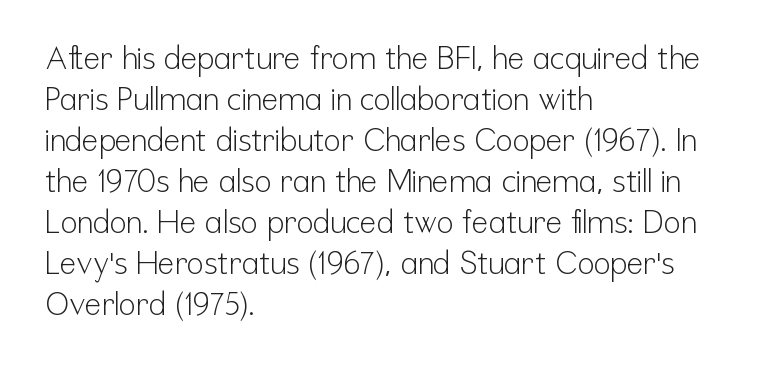
The image shows 31 px light, condensed sans-serif type, upright; set left-aligned, normal line spacing (1.32x), normal letter spacing, not underlined; low stroke contrast and a medium x-height.
